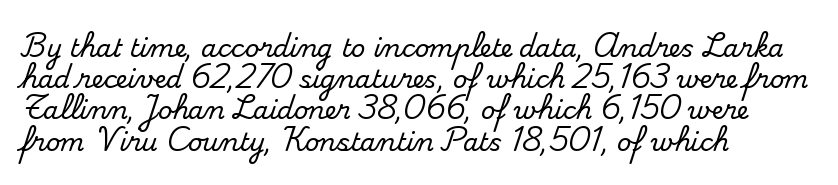
Leading: standard. The setting favours the left margin, as ordinary paragraphs usually do. Nobody touched the tracking dial on this one. Lines of text with bare space underneath.
